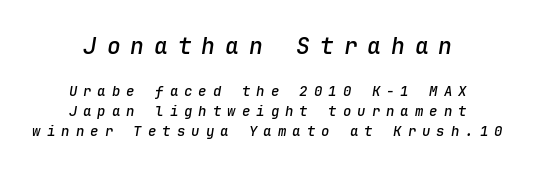
The image shows 23 px text type, italic (leaning right); set centered, normal line spacing (1.42x), unusually wide letter spacing (+0.43 em), not underlined; the first (top) block is 1.64x larger.
